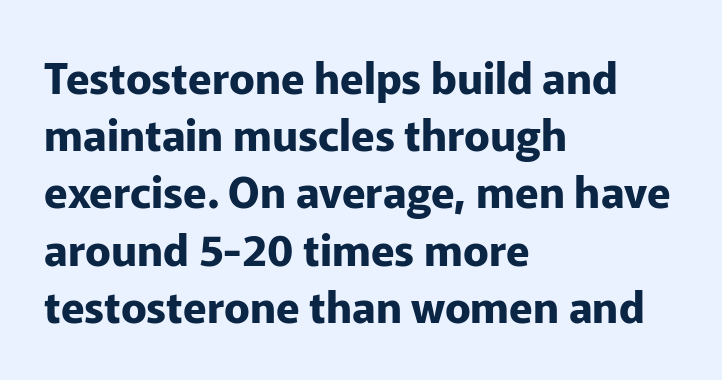
Q: Is the text bold? A: Yes.
Q: Is the text italic (slanted)? A: No, it is upright.
Q: Is the typeface a serif or a sans-serif typeface? A: Sans-serif.
Q: Is the text underlined? A: No.
Q: How is the paragraph aligned? A: Left-aligned.
Q: Is the spacing between letters normal or unusually wide? A: Normal.
Q: Is the spacing between lines tight, normal or loose? A: Normal.
Q: Width (condensed, normal, or wide)? A: Normal.
Q: Stroke contrast? A: Low.
Q: x-height? A: Medium.
Q: Monospaced? A: No.
